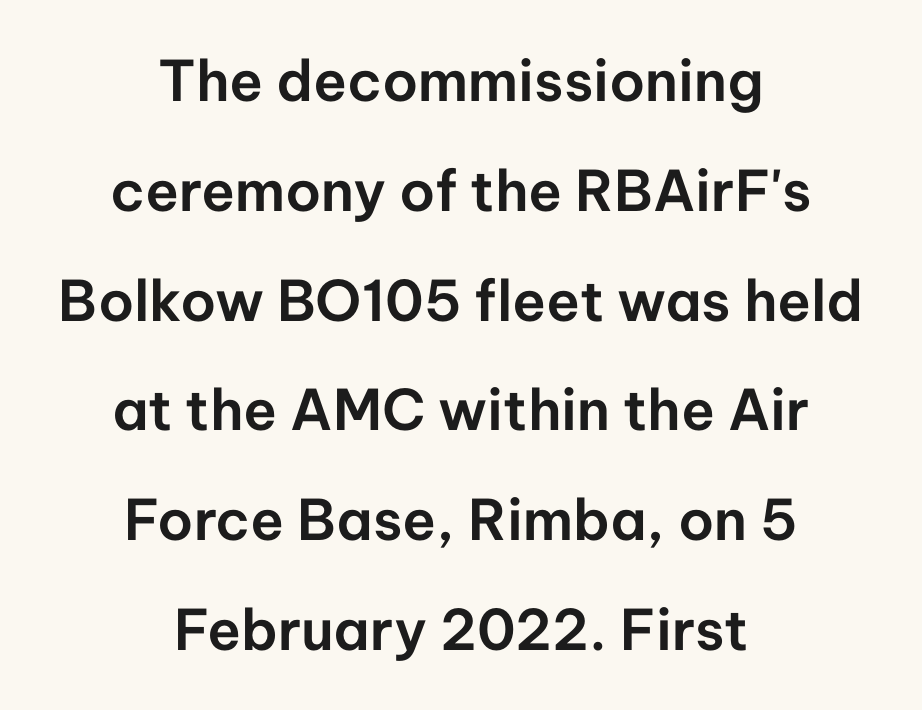
Characters remain perfectly vertical along every line. The setting favours the middle, as headings and verse often do. Only glyphs here, with clear space below each row. Is this a fixed-width face? No — the glyphs have proportional, varying widths. The letters sit at their default tracking, neither squeezed nor spread.
